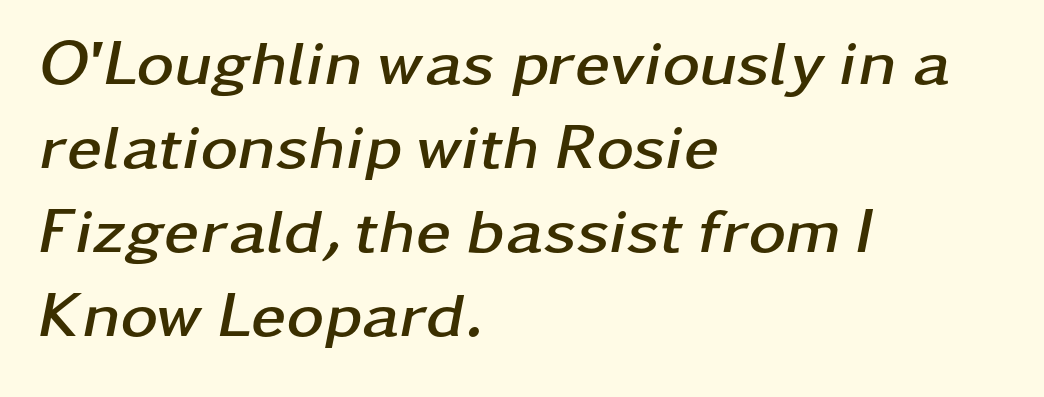
{"italic": "yes", "lean": "right", "slant_degrees": 11, "bold": "yes", "weight": "semibold", "width": "wide", "stroke_contrast": "low", "x_height": "medium", "monospaced": "no", "underline": "no", "align": "left", "line_spacing": "normal", "line_spacing_ratio": 1.31, "letter_spacing": "normal", "letter_spacing_em": 0.0, "glyph_px": 64}
